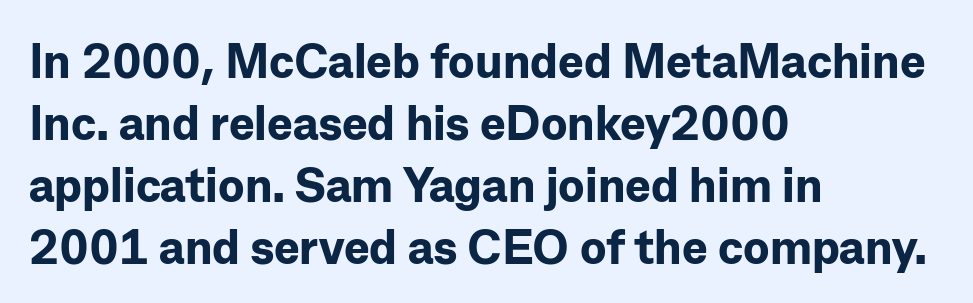
{"serif": "no", "italic": "no", "bold": "yes", "weight": "bold", "width": "normal", "stroke_contrast": "low", "x_height": "medium", "monospaced": "no", "underline": "no", "align": "left", "line_spacing": "normal", "line_spacing_ratio": 1.29, "letter_spacing": "normal", "letter_spacing_em": 0.0, "glyph_px": 48}
